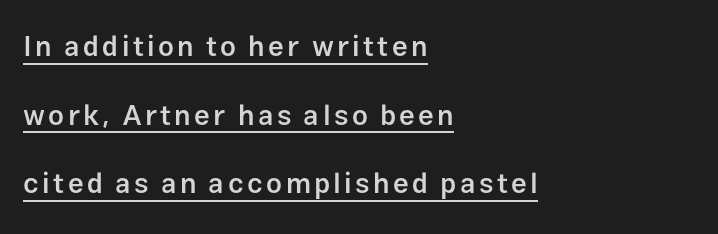
{"serif": "no", "italic": "no", "bold": "semi", "weight": "semibold", "width": "normal", "stroke_contrast": "low", "x_height": "medium", "monospaced": "no", "underline": "yes", "align": "left", "line_spacing": "loose", "line_spacing_ratio": 2.45, "glyph_px": 28}
